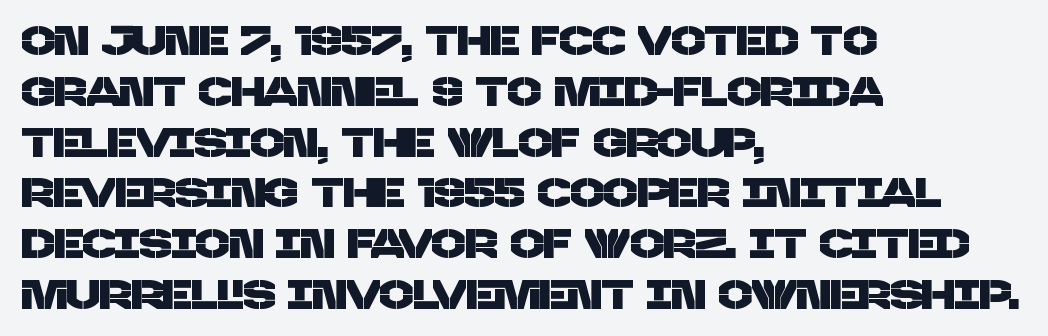
The image shows 40 px sans-serif type; set left-aligned, normal line spacing (1.27x), normal letter spacing, not underlined; low stroke contrast and a large x-height.
